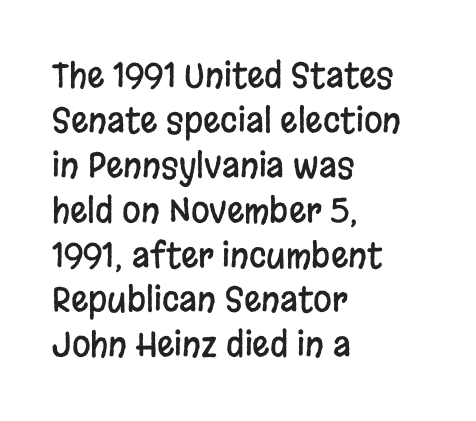
Q: Is the text italic (slanted)? A: No, it is upright.
Q: Is the typeface a serif or a sans-serif typeface? A: Sans-serif.
Q: Is the text underlined? A: No.
Q: How is the paragraph aligned? A: Left-aligned.
Q: Is the spacing between letters normal or unusually wide? A: Normal.
Q: Is the spacing between lines tight, normal or loose? A: Normal.
Q: Width (condensed, normal, or wide)? A: Condensed.
Q: Stroke contrast? A: Low.
Q: x-height? A: Large.
Q: Monospaced? A: No.
